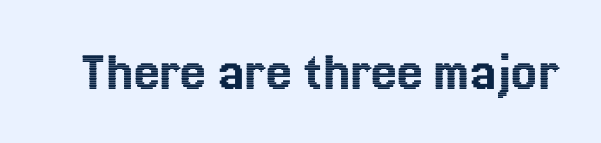
Q: Is the text italic (slanted)? A: No, it is upright.
Q: Is the text underlined? A: No.
Q: Is the spacing between letters normal or unusually wide? A: Normal.
Q: Width (condensed, normal, or wide)? A: Normal.
Q: x-height? A: Medium.
Q: Monospaced? A: No.
